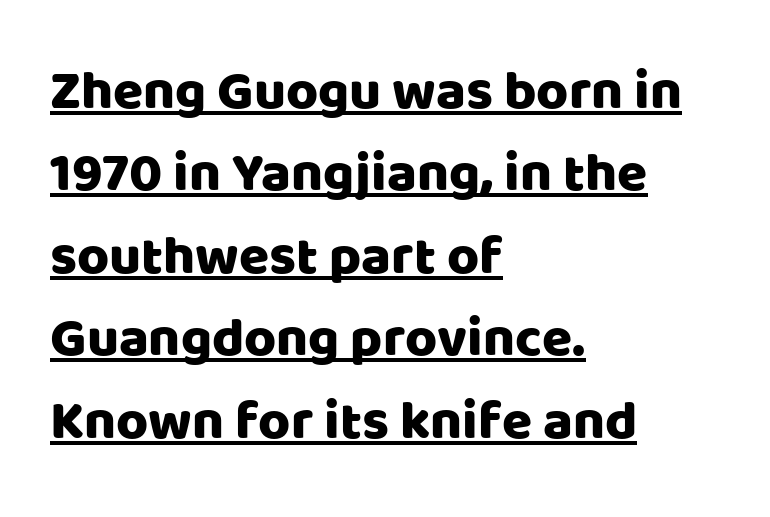
Q: Is the text italic (slanted)? A: No, it is upright.
Q: Is the typeface a serif or a sans-serif typeface? A: Sans-serif.
Q: Is the text underlined? A: Yes.
Q: How is the paragraph aligned? A: Left-aligned.
Q: Is the spacing between letters normal or unusually wide? A: Normal.
Q: Is the spacing between lines tight, normal or loose? A: Normal.
Q: Width (condensed, normal, or wide)? A: Normal.
Q: Stroke contrast? A: Low.
Q: x-height? A: Large.
Q: Monospaced? A: No.
